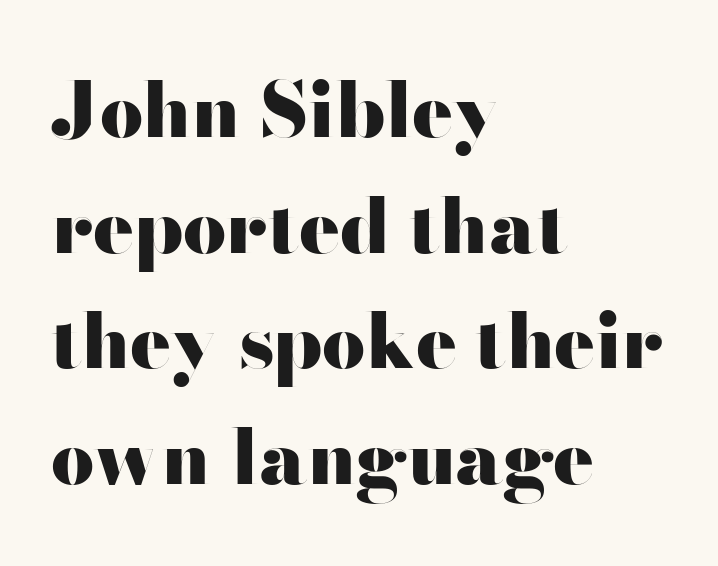
{"serif": "no", "italic": "no", "bold": "yes", "weight": "heavy", "width": "wide", "stroke_contrast": "high", "x_height": "small", "monospaced": "no", "underline": "no", "align": "left", "line_spacing": "normal", "line_spacing_ratio": 1.52, "letter_spacing": "normal", "letter_spacing_em": 0.0, "glyph_px": 76}
